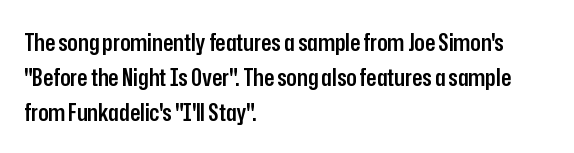
{"italic": "no", "bold": "semi", "underline": "no", "align": "left", "line_spacing": "normal", "line_spacing_ratio": 1.45, "letter_spacing": "normal", "letter_spacing_em": 0.0, "glyph_px": 24}
